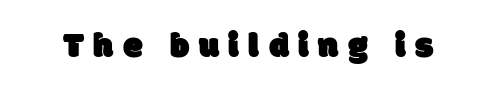
The image shows 36 px sans-serif type; set unusually wide letter spacing (+0.26 em), not underlined; low stroke contrast and a large x-height.
